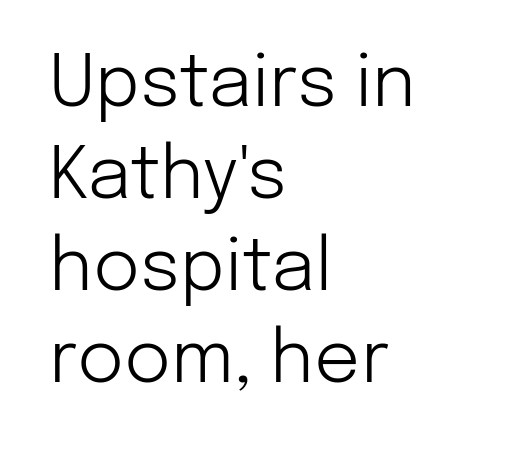
Q: Is the text bold? A: No.
Q: Is the text italic (slanted)? A: No, it is upright.
Q: Is the typeface a serif or a sans-serif typeface? A: Sans-serif.
Q: Is the text underlined? A: No.
Q: How is the paragraph aligned? A: Left-aligned.
Q: Is the spacing between letters normal or unusually wide? A: Normal.
Q: Is the spacing between lines tight, normal or loose? A: Normal.
Q: Width (condensed, normal, or wide)? A: Normal.
Q: Stroke contrast? A: Low.
Q: x-height? A: Medium.
Q: Monospaced? A: No.
